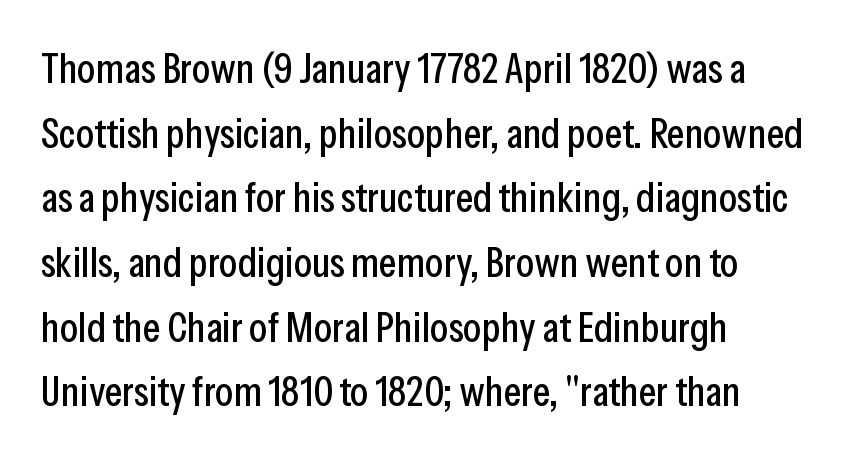
The image shows 42 px condensed sans-serif type, upright; set left-aligned, normal line spacing (1.54x), normal letter spacing, not underlined; low stroke contrast and a medium x-height.
